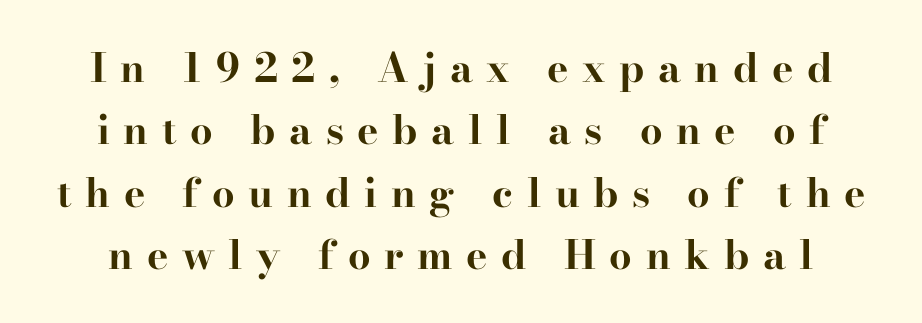
Q: Is the text bold? A: Yes.
Q: Is the text italic (slanted)? A: No, it is upright.
Q: Is the typeface a serif or a sans-serif typeface? A: Serif.
Q: Is the text underlined? A: No.
Q: Is the spacing between letters normal or unusually wide? A: Unusually wide.
Q: Is the spacing between lines tight, normal or loose? A: Normal.
Q: Width (condensed, normal, or wide)? A: Wide.
Q: Stroke contrast? A: High.
Q: x-height? A: Small.
Q: Monospaced? A: No.
